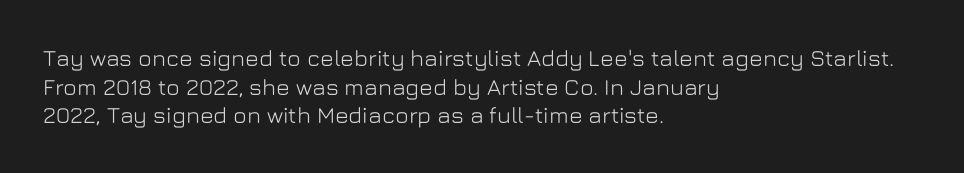
{"italic": "no", "underline": "no", "align": "left", "line_spacing": "normal", "line_spacing_ratio": 1.25, "letter_spacing": "normal", "letter_spacing_em": 0.0, "glyph_px": 23}
